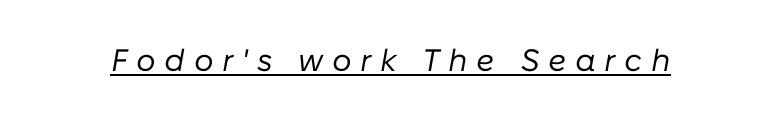
Q: Is the text bold? A: No.
Q: Is the text italic (slanted)? A: Yes, it leans right by about 10 degrees.
Q: Is the text underlined? A: Yes.
Q: Is the spacing between letters normal or unusually wide? A: Unusually wide.
Q: Width (condensed, normal, or wide)? A: Normal.
Q: Stroke contrast? A: Low.
Q: x-height? A: Medium.
Q: Monospaced? A: No.
